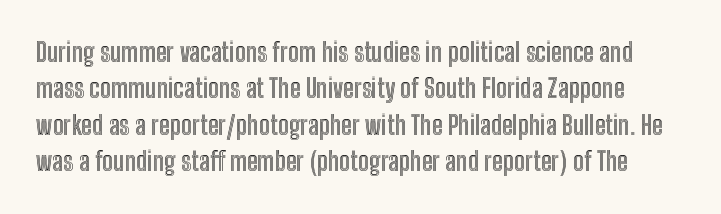
The image shows 26 px text type, upright; set normal line spacing (1.4x), normal letter spacing, not underlined.
